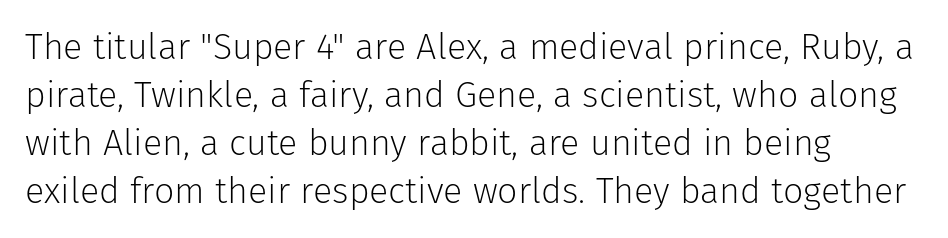
The image shows 36 px light sans-serif type, upright; set left-aligned, normal line spacing (1.33x), normal letter spacing, not underlined; low stroke contrast and a medium x-height.
